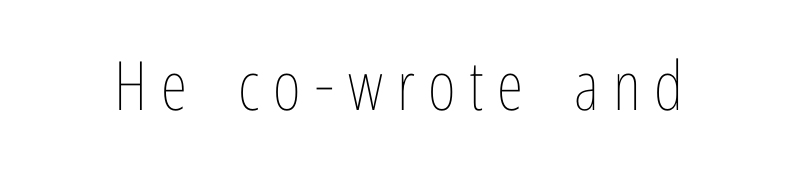
Inter-character spacing is expanded well beyond the font's built-in metrics. The rendering uses natural spacing where letterforms have individual widths. The strokes carry an ordinary text weight at most. Check the space under the baseline: it is left empty. Rendered with straight, roman letterforms.
